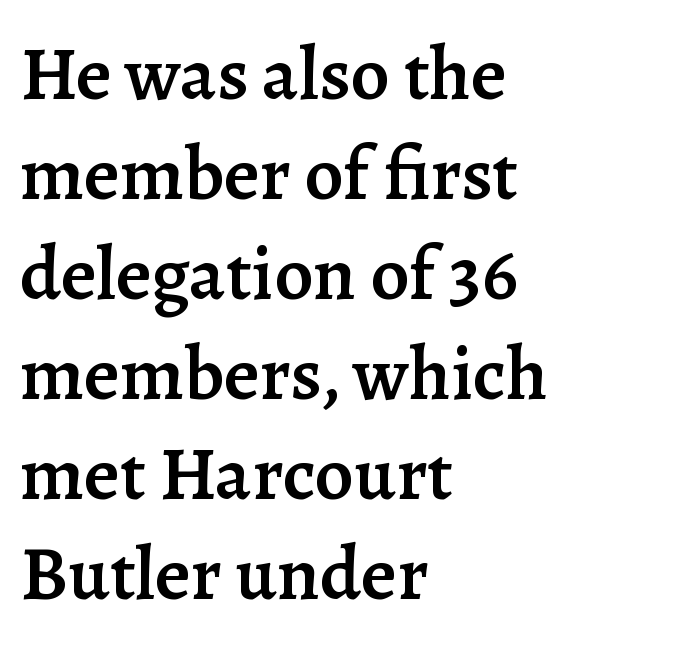
The image shows 77 px semibold serif type, upright; set left-aligned, normal line spacing (1.3x), normal letter spacing, not underlined; low stroke contrast and a medium x-height.
